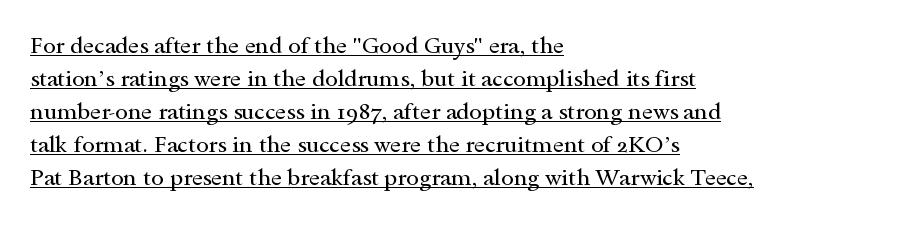
The image shows 23 px text type, upright; set left-aligned, normal line spacing (1.44x), normal letter spacing, underlined.
